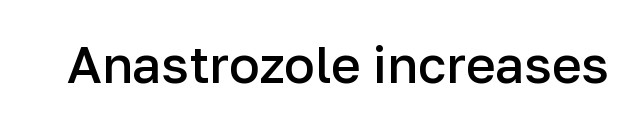
{"serif": "no", "italic": "no", "bold": "semi", "weight": "semibold", "width": "normal", "stroke_contrast": "low", "x_height": "medium", "monospaced": "no", "underline": "no", "letter_spacing": "normal", "letter_spacing_em": 0.0, "glyph_px": 51}
